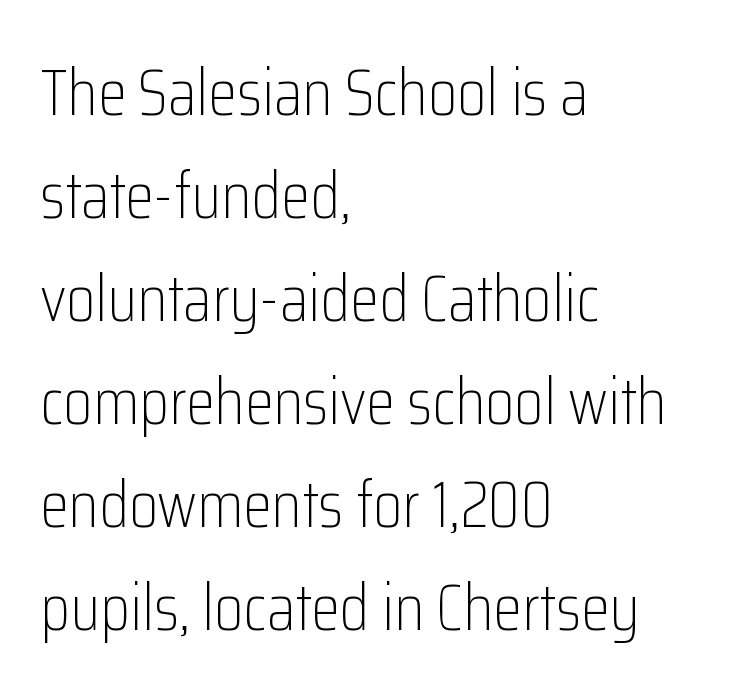
The image shows 66 px light, condensed sans-serif type, upright; set left-aligned, normal line spacing (1.56x), normal letter spacing, not underlined; low stroke contrast and a medium x-height.
